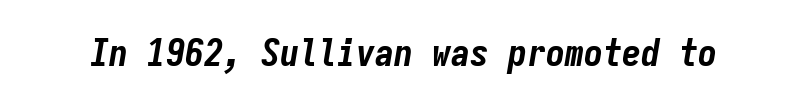
{"italic": "yes", "lean": "right", "slant_degrees": 9, "bold": "yes", "weight": "bold", "width": "condensed", "stroke_contrast": "low", "x_height": "medium", "monospaced": "yes", "underline": "no", "letter_spacing": "normal", "letter_spacing_em": 0.0, "glyph_px": 38}
